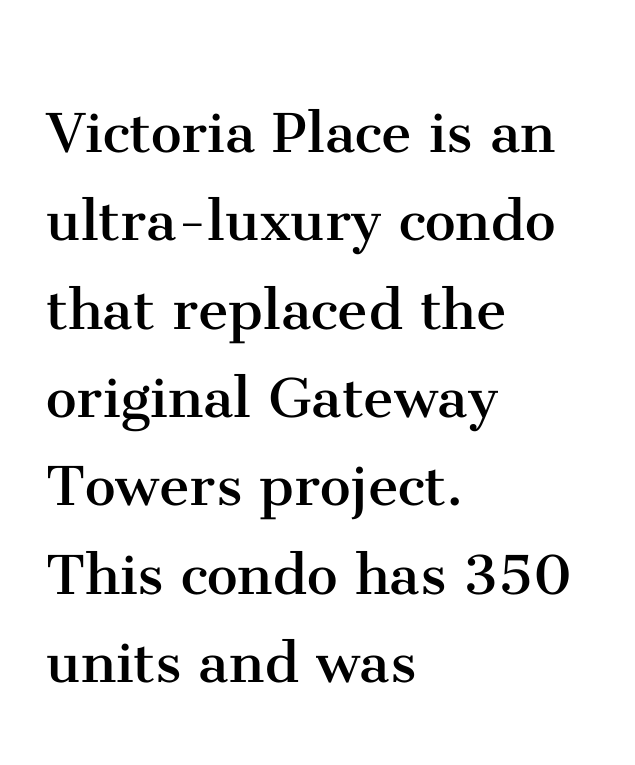
The image shows 69 px regular-weight serif type, upright; set left-aligned, normal line spacing (1.28x), normal letter spacing, not underlined; medium stroke contrast and a medium x-height.
